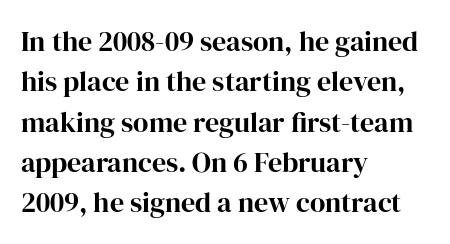
{"serif": "yes", "italic": "no", "bold": "yes", "weight": "bold", "width": "normal", "stroke_contrast": "high", "x_height": "medium", "monospaced": "no", "underline": "no", "align": "left", "line_spacing": "normal", "line_spacing_ratio": 1.44, "letter_spacing": "normal", "letter_spacing_em": 0.0, "glyph_px": 28}
